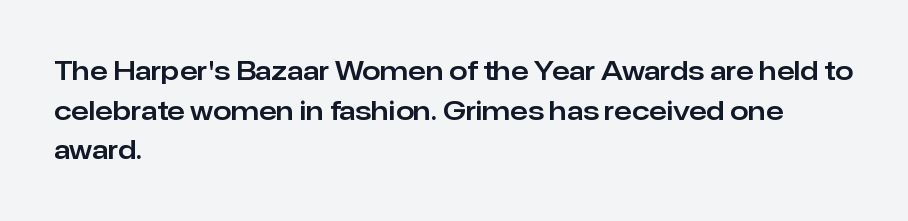
{"italic": "no", "underline": "no", "align": "left", "line_spacing": "normal", "line_spacing_ratio": 1.52, "letter_spacing": "normal", "letter_spacing_em": 0.0, "glyph_px": 26}
